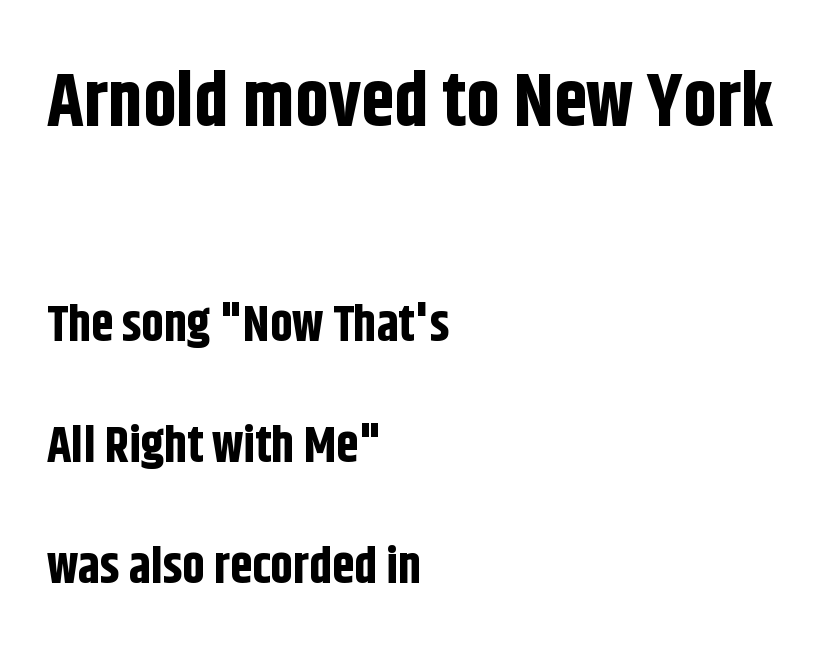
Typographic density is high because the face is bold. A bare baseline throughout the passage. The composition opens big and finishes small. Each word holds together tightly as a unit, with standard inter-letter gaps. The designer went with a sans here, leaving each stem footless.
